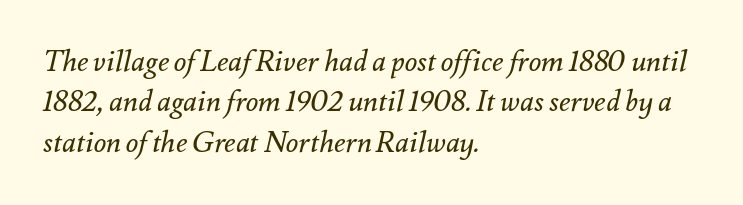
Q: Is the text bold? A: No.
Q: Is the text italic (slanted)? A: Yes, it leans right by about 12 degrees.
Q: Is the text underlined? A: No.
Q: How is the paragraph aligned? A: Left-aligned.
Q: Is the spacing between letters normal or unusually wide? A: Normal.
Q: Is the spacing between lines tight, normal or loose? A: Normal.
Q: Width (condensed, normal, or wide)? A: Normal.
Q: Stroke contrast? A: Medium.
Q: x-height? A: Small.
Q: Monospaced? A: No.
